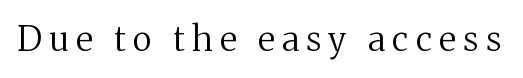
Q: Is the text bold? A: No.
Q: Is the text italic (slanted)? A: No, it is upright.
Q: Is the typeface a serif or a sans-serif typeface? A: Serif.
Q: Is the text underlined? A: No.
Q: Is the spacing between letters normal or unusually wide? A: Unusually wide.
Q: Width (condensed, normal, or wide)? A: Normal.
Q: Stroke contrast? A: Medium.
Q: x-height? A: Medium.
Q: Monospaced? A: No.
